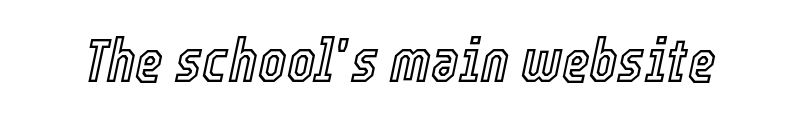
{"italic": "yes", "lean": "right", "slant_degrees": 12, "width": "condensed", "x_height": "medium", "monospaced": "no", "underline": "no", "letter_spacing": "normal", "letter_spacing_em": 0.0, "glyph_px": 60}
